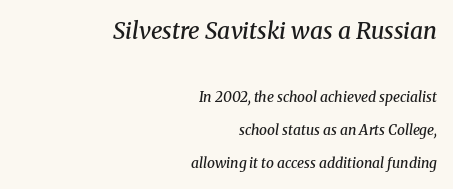
{"italic": "yes", "lean": "right", "slant_degrees": 8, "bold": "semi", "underline": "no", "align": "right", "line_spacing": "loose", "line_spacing_ratio": 2.35, "letter_spacing": "normal", "letter_spacing_em": 0.0, "larger_block": "first", "size_ratio": 1.64, "glyph_px": 23}
